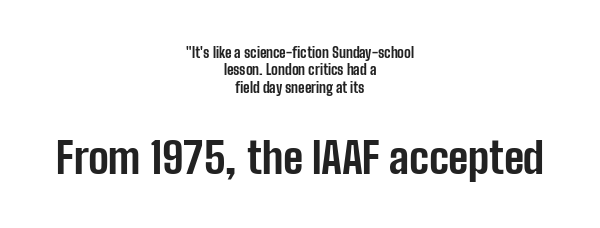
Q: Is the text bold? A: Yes.
Q: Is the text italic (slanted)? A: No, it is upright.
Q: Is the typeface a serif or a sans-serif typeface? A: Sans-serif.
Q: Is the text underlined? A: No.
Q: How is the paragraph aligned? A: Centered.
Q: Is the spacing between letters normal or unusually wide? A: Normal.
Q: Is the spacing between lines tight, normal or loose? A: Normal.
Q: Which block of text is set in a larger size, the first (top) or the second (bottom)? A: The second (bottom) one.
Q: Width (condensed, normal, or wide)? A: Condensed.
Q: Stroke contrast? A: Low.
Q: x-height? A: Medium.
Q: Monospaced? A: No.
